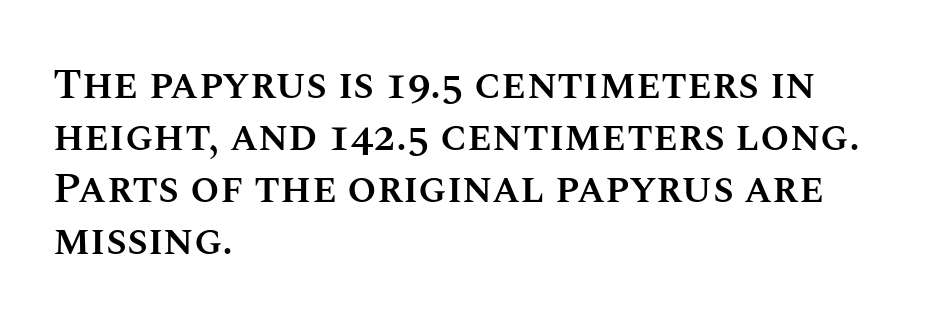
The image shows 42 px semibold type, upright; set left-aligned, line spacing 1.24x, normal letter spacing, not underlined; medium stroke contrast and a large x-height.
